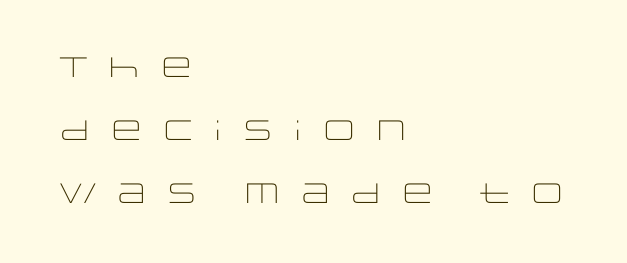
The lettering holds an erect, upright posture throughout. Weight class: somewhere from thin through regular. Classification — sans serif. If you measured baseline to baseline, you'd find a long distance.
